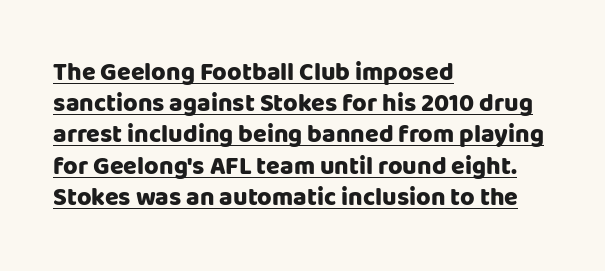
The image shows 25 px bold type, upright; set left-aligned, normal line spacing (1.25x), normal letter spacing, underlined.
